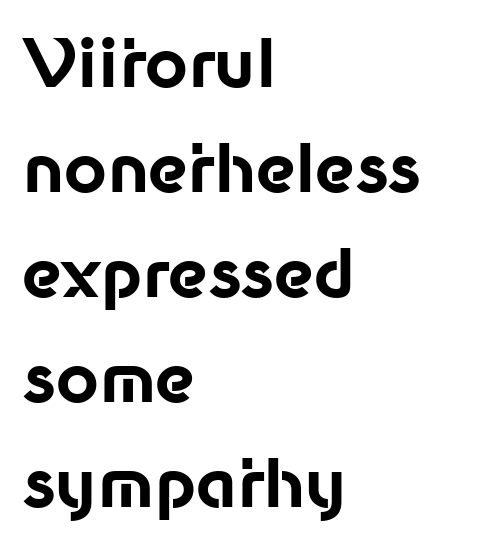
Emphasis by weight is at full strength: bold. Unlike italic type, these characters show no tilt at all. The face used here is proportionally spaced, like ordinary book or web type. Check under the words: just untouched page. Notice how the passage keeps a crisp vertical edge on the left only.
